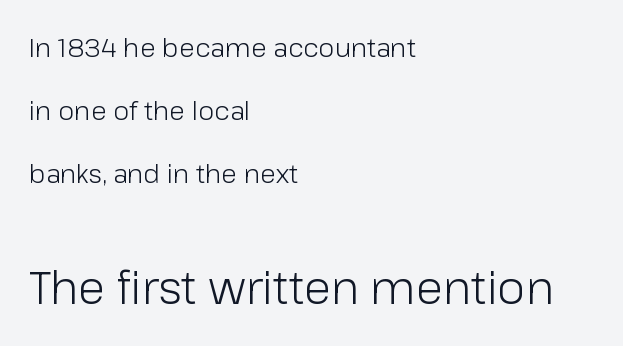
Q: Is the text bold? A: No.
Q: Is the text italic (slanted)? A: No, it is upright.
Q: Is the typeface a serif or a sans-serif typeface? A: Sans-serif.
Q: Is the text underlined? A: No.
Q: How is the paragraph aligned? A: Left-aligned.
Q: Is the spacing between letters normal or unusually wide? A: Normal.
Q: Is the spacing between lines tight, normal or loose? A: Loose.
Q: Which block of text is set in a larger size, the first (top) or the second (bottom)? A: The second (bottom) one.
Q: Width (condensed, normal, or wide)? A: Normal.
Q: Stroke contrast? A: Low.
Q: x-height? A: Medium.
Q: Monospaced? A: No.
